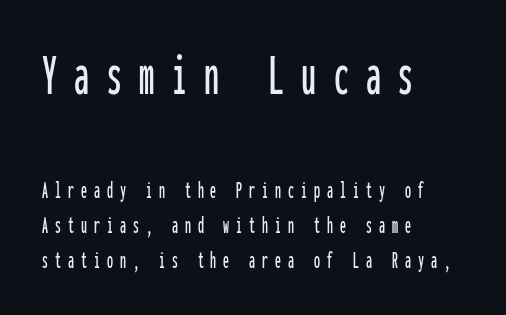
{"serif": "no", "italic": "no", "width": "condensed", "stroke_contrast": "low", "x_height": "medium", "monospaced": "yes", "underline": "no", "align": "left", "line_spacing": "normal", "line_spacing_ratio": 1.45, "letter_spacing": "wide", "letter_spacing_em": 0.29, "larger_block": "first", "size_ratio": 2.5, "glyph_px": 60}
